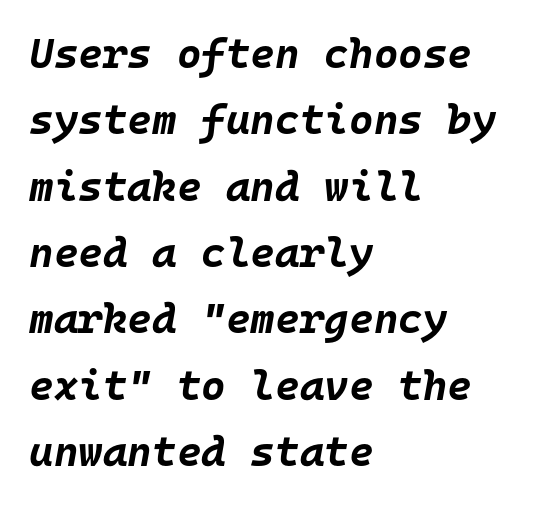
{"italic": "yes", "lean": "right", "slant_degrees": 10, "bold": "yes", "weight": "bold", "width": "normal", "stroke_contrast": "low", "x_height": "large", "monospaced": "yes", "underline": "no", "align": "left", "line_spacing": "normal", "line_spacing_ratio": 1.58, "letter_spacing": "normal", "letter_spacing_em": 0.0, "glyph_px": 42}
